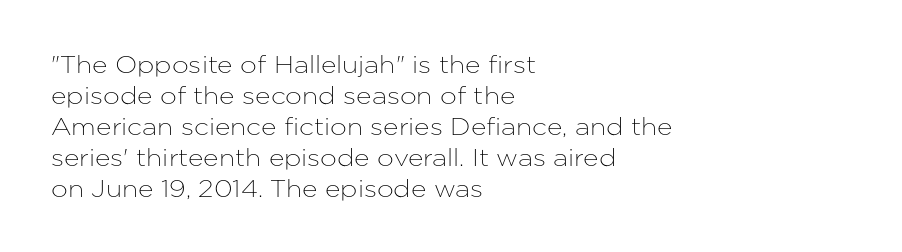
Q: Is the text italic (slanted)? A: No, it is upright.
Q: Is the text underlined? A: No.
Q: How is the paragraph aligned? A: Left-aligned.
Q: Is the spacing between letters normal or unusually wide? A: Normal.
Q: Is the spacing between lines tight, normal or loose? A: Normal.
